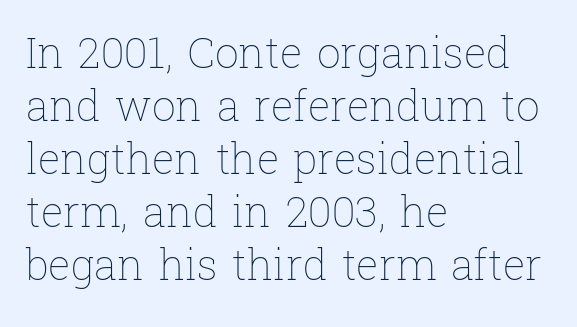
Think standard paragraph weight, or any step lighter than that. Rule under the text: the space is simply empty. Nobody touched the tracking dial on this one. Italic: no, the glyphs are upright roman. Is this a fixed-width face? No — the glyphs have proportional, varying widths.
